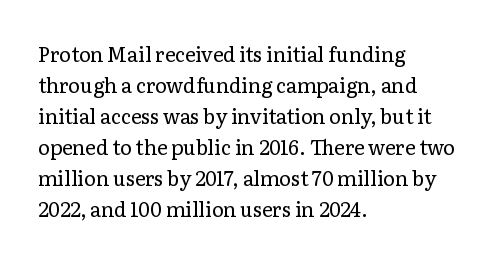
Q: Is the text bold? A: No.
Q: Is the text italic (slanted)? A: No, it is upright.
Q: Is the text underlined? A: No.
Q: How is the paragraph aligned? A: Left-aligned.
Q: Is the spacing between letters normal or unusually wide? A: Normal.
Q: Is the spacing between lines tight, normal or loose? A: Normal.
